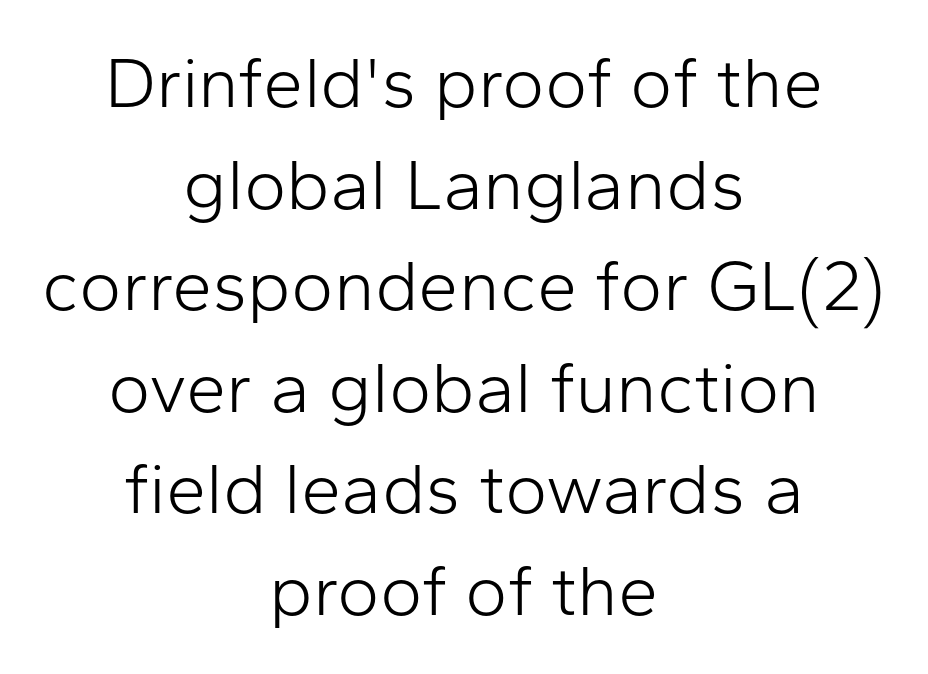
{"serif": "no", "italic": "no", "bold": "no", "weight": "light", "width": "normal", "stroke_contrast": "low", "x_height": "medium", "monospaced": "no", "underline": "no", "align": "center", "line_spacing": "normal", "line_spacing_ratio": 1.41, "letter_spacing": "normal", "letter_spacing_em": 0.0, "glyph_px": 72}
